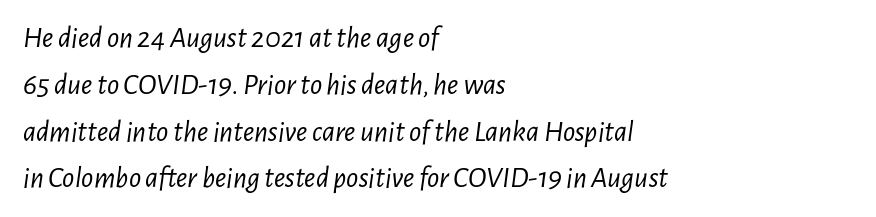
Honestly, there is no underline to notice here at all. If you drew a ruler down the left edge, every line would touch it. A quiet, ordinary-to-light weight characterises the typeface. The rendering keeps characters at their native spacing. Varying glyph widths throughout — classic text-font behaviour. These lines sit exactly where default settings would place them.
